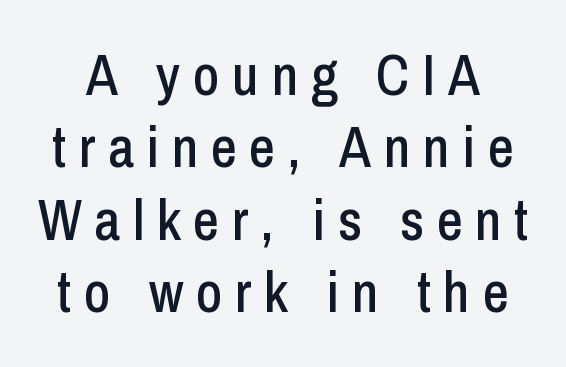
The image shows 57 px condensed sans-serif type, upright; set normal line spacing (1.27x), unusually wide letter spacing (+0.22 em), not underlined; low stroke contrast and a medium x-height.
